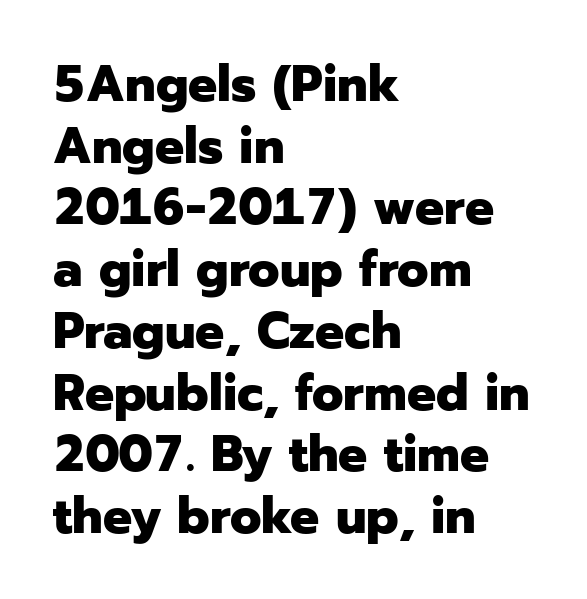
The image shows 51 px heavy sans-serif type, upright; set left-aligned, line spacing 1.21x, normal letter spacing, not underlined; low stroke contrast and a medium x-height.
